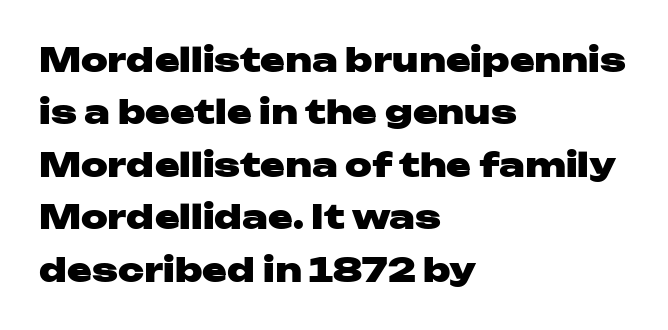
The image shows 33 px heavy, wide sans-serif type, upright; set left-aligned, normal line spacing (1.59x), normal letter spacing, not underlined; low stroke contrast and a medium x-height.
